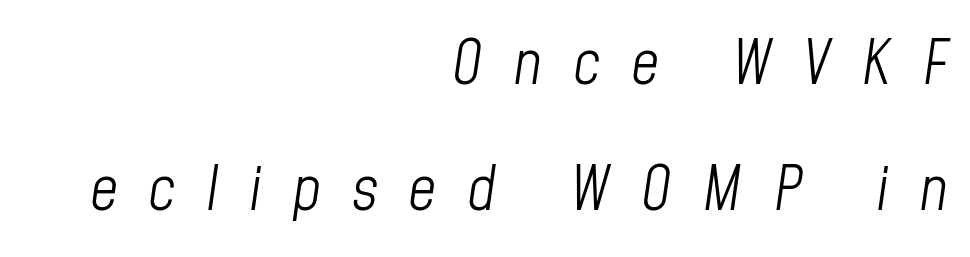
Q: Is the text bold? A: No.
Q: Is the text italic (slanted)? A: Yes, it leans right by about 8 degrees.
Q: Is the text underlined? A: No.
Q: How is the paragraph aligned? A: Right-aligned.
Q: Is the spacing between letters normal or unusually wide? A: Unusually wide.
Q: Is the spacing between lines tight, normal or loose? A: Loose.
Q: Width (condensed, normal, or wide)? A: Condensed.
Q: Stroke contrast? A: Low.
Q: x-height? A: Medium.
Q: Monospaced? A: No.
